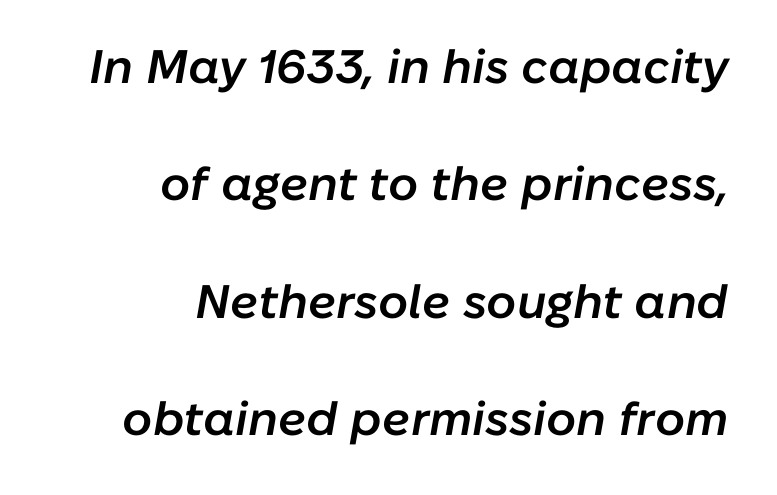
The glyphs have the mass of a demibold cut, below bold. Is this a fixed-width face? No — the glyphs have proportional, varying widths. Students, observe: this is what heavily led, spacious text looks like. In CSS terms this would be text-align: right. Honestly, the letter spacing is just normal — you wouldn't notice it. Is the type slanted? Yes — the strokes lean at a clear angle.
